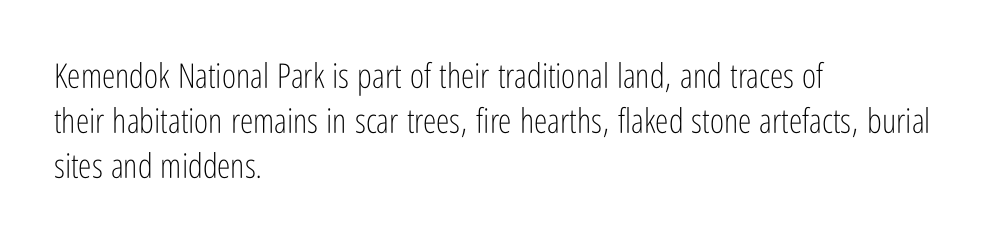
Q: Is the text bold? A: No.
Q: Is the text italic (slanted)? A: No, it is upright.
Q: Is the typeface a serif or a sans-serif typeface? A: Sans-serif.
Q: Is the text underlined? A: No.
Q: How is the paragraph aligned? A: Left-aligned.
Q: Is the spacing between letters normal or unusually wide? A: Normal.
Q: Is the spacing between lines tight, normal or loose? A: Normal.
Q: Width (condensed, normal, or wide)? A: Condensed.
Q: Stroke contrast? A: Low.
Q: x-height? A: Medium.
Q: Monospaced? A: No.
